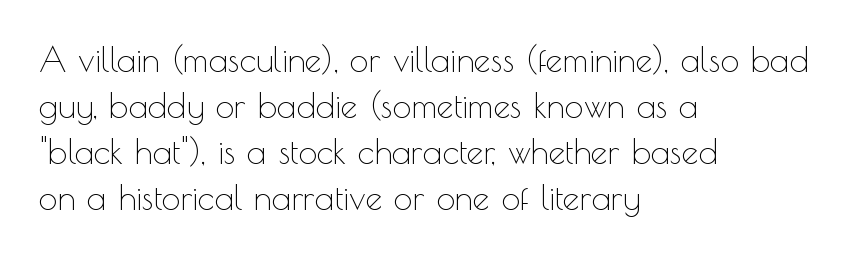
Stem width sits at or under what a default text font uses. These lines were composed using upright roman letters. These lines are rendered in a variable-pitch font. Tracking here is standard; glyphs follow each other at the usual distance.
